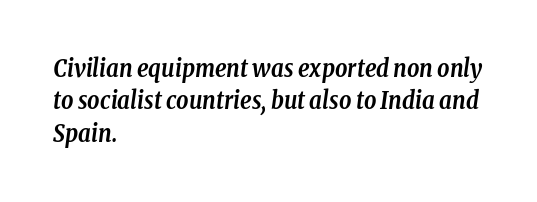
The image shows 24 px bold type, italic (leaning right); set left-aligned, normal line spacing (1.35x), normal letter spacing, not underlined.
